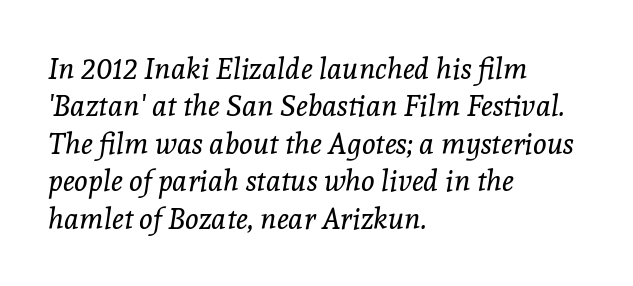
The image shows 29 px regular-weight serif type, italic (leaning right); set left-aligned, normal line spacing (1.29x), normal letter spacing, not underlined; a medium x-height.
